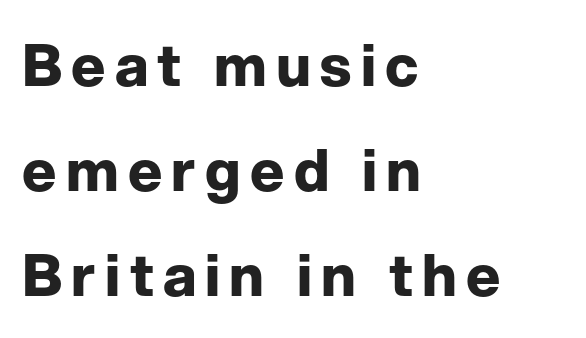
{"serif": "no", "italic": "no", "bold": "yes", "weight": "bold", "width": "normal", "stroke_contrast": "low", "x_height": "medium", "monospaced": "no", "underline": "no", "align": "left", "line_spacing_ratio": 1.81, "glyph_px": 58}
